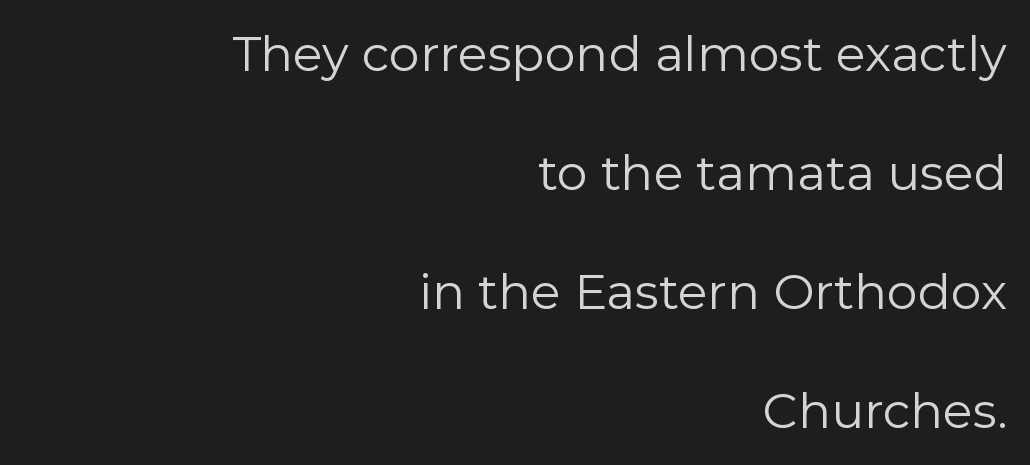
Is this a heavy cut? Hardly; it is regular or lighter. What's the leading like? Stretched, with rows far apart. No italicization has been applied; the sample stays upright. Underline: absent. Note: no serifs on the glyphs.
